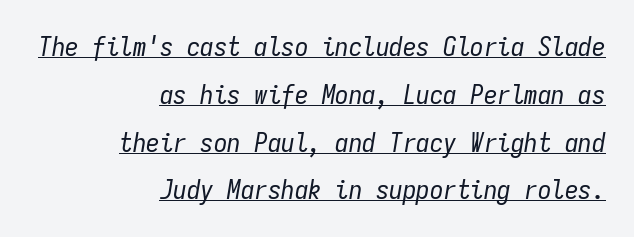
The image shows 27 px text type, italic (leaning right); set right-aligned, line spacing 1.77x, normal letter spacing, underlined.
